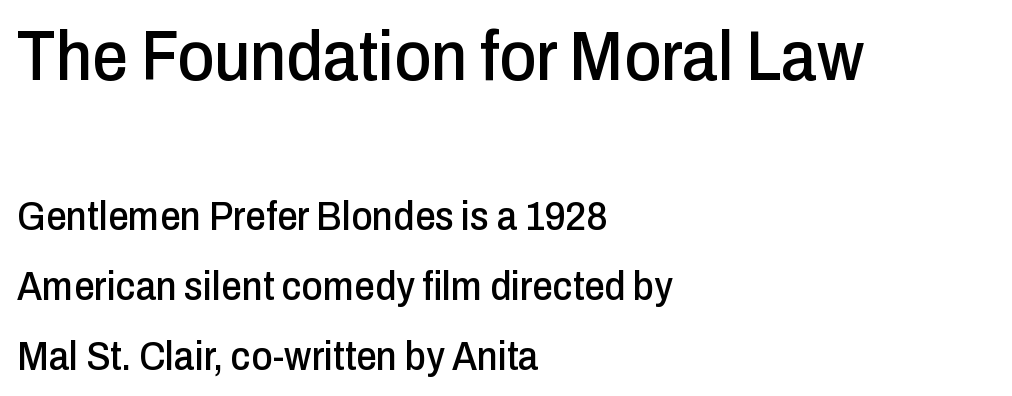
The image shows 71 px condensed sans-serif type, upright; set left-aligned, normal line spacing (1.7x), normal letter spacing, not underlined; the first (top) block is 1.73x larger; low stroke contrast and a medium x-height.
